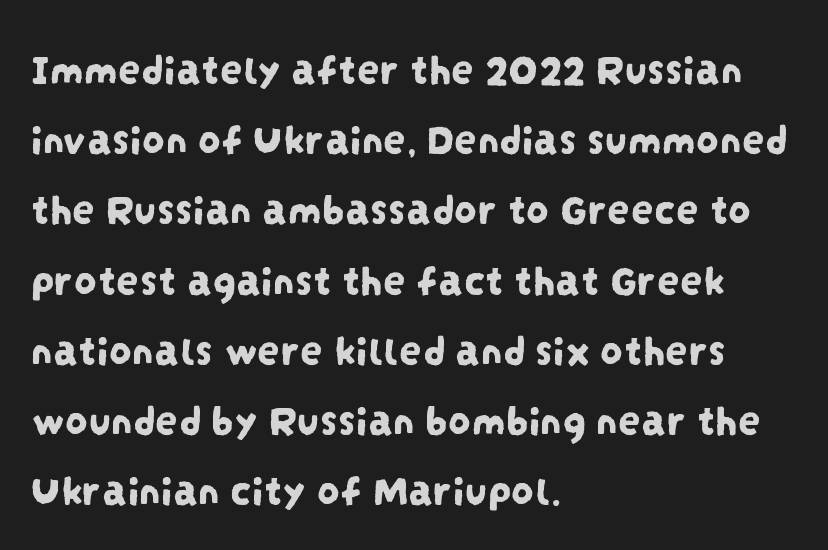
{"serif": "no", "width": "condensed", "stroke_contrast": "low", "x_height": "large", "monospaced": "no", "underline": "no", "align": "left", "line_spacing": "normal", "line_spacing_ratio": 1.56, "letter_spacing": "normal", "letter_spacing_em": 0.0, "glyph_px": 45}
